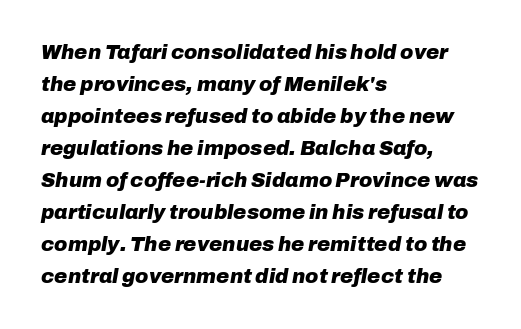
Does the copy run flush right? No — it runs flush left. The space directly below the letters is spotless. The gaps between neighbouring characters are ordinary and unremarkable. Set as a true bold cut, around the 700 mark.
